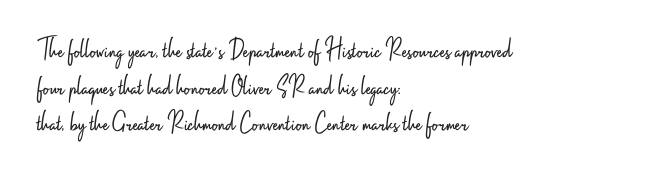
Is this a fixed-width face? No — the glyphs have proportional, varying widths. The typeface has the unassuming heft of standard copy or less. Tracking value appears to be zero — textbook default spacing. A bare baseline throughout the passage. A normal amount of white space separates one row of letters from the next.
